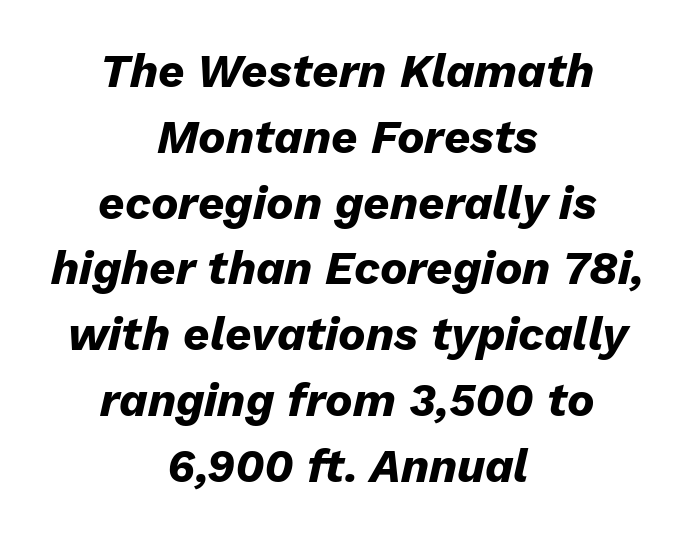
{"italic": "yes", "lean": "right", "slant_degrees": 13, "bold": "yes", "weight": "heavy", "width": "normal", "stroke_contrast": "low", "x_height": "medium", "monospaced": "no", "underline": "no", "align": "center", "line_spacing": "normal", "line_spacing_ratio": 1.43, "letter_spacing": "normal", "letter_spacing_em": 0.0, "glyph_px": 46}
